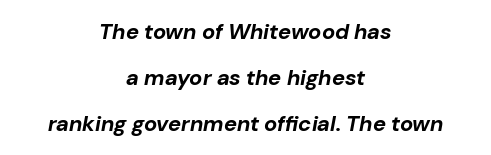
The image shows 22 px bold type, italic (leaning right); set centered, loose line spacing (2.08x), normal letter spacing, not underlined.
